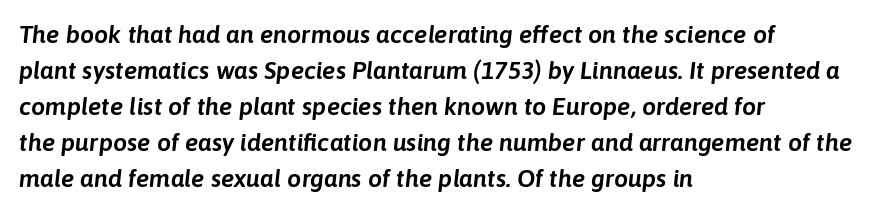
The image shows 25 px text type, italic (leaning right); set left-aligned, normal line spacing (1.44x), normal letter spacing, not underlined.
